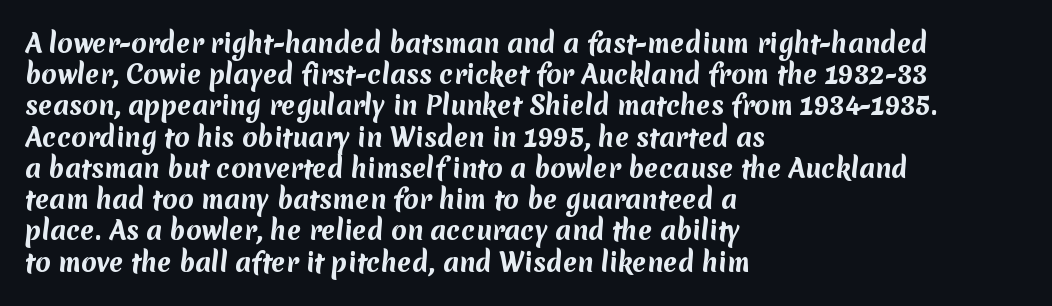
Horizontal alignment here is leftward, the default for most running prose. Rows of type keep a routine distance in the vertical direction. Bare-footed words on every line. Nothing unusual about the tracking: characters are spaced as the font intends.
